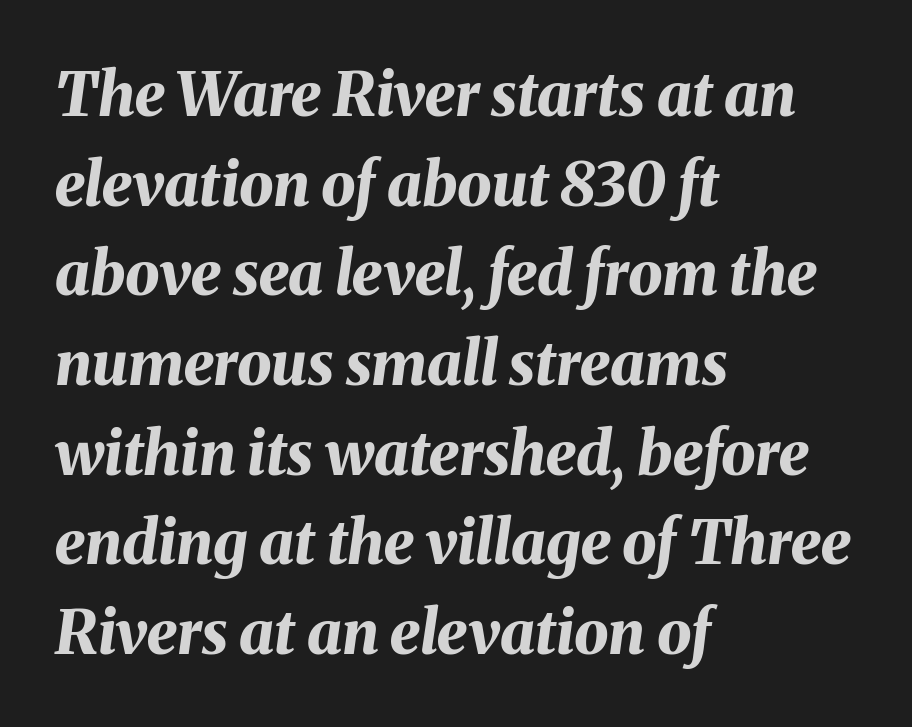
The image shows 61 px bold type, italic (leaning right); set left-aligned, normal line spacing (1.47x), normal letter spacing, not underlined; medium stroke contrast and a medium x-height.
